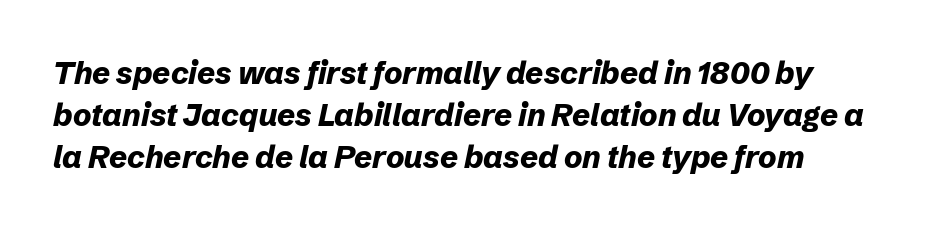
{"italic": "yes", "lean": "right", "slant_degrees": 12, "bold": "yes", "weight": "bold", "width": "normal", "stroke_contrast": "low", "x_height": "medium", "monospaced": "no", "underline": "no", "align": "left", "line_spacing": "normal", "line_spacing_ratio": 1.35, "letter_spacing": "normal", "letter_spacing_em": 0.0, "glyph_px": 31}
